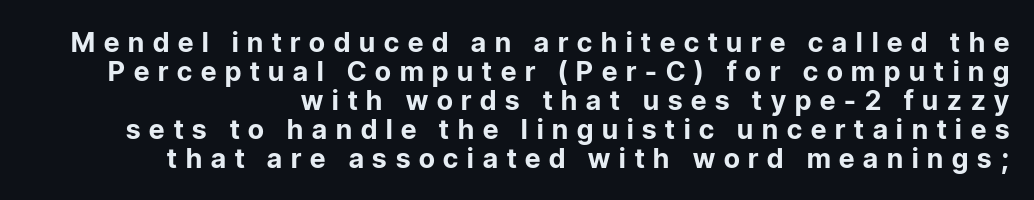
The image shows 27 px bold type, upright; set right-aligned, tight line spacing (1.07x), unusually wide letter spacing (+0.33 em), not underlined.
